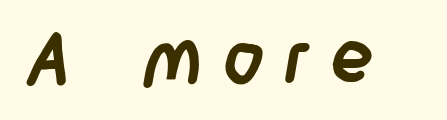
Q: Is the text bold? A: Yes.
Q: Is the typeface a serif or a sans-serif typeface? A: Sans-serif.
Q: Is the text underlined? A: No.
Q: Is the spacing between letters normal or unusually wide? A: Unusually wide.
Q: Width (condensed, normal, or wide)? A: Condensed.
Q: Stroke contrast? A: Low.
Q: x-height? A: Large.
Q: Monospaced? A: No.
